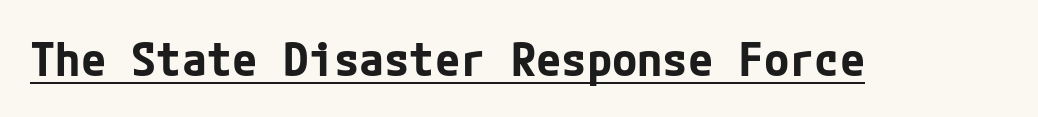
Is there an underline? Yes — a line sits under the letters. Italic: no, the glyphs are upright roman. Here the glyphs are tracked normally, forming tight word shapes. I'd describe the lettering as bold — thick and assertive.
